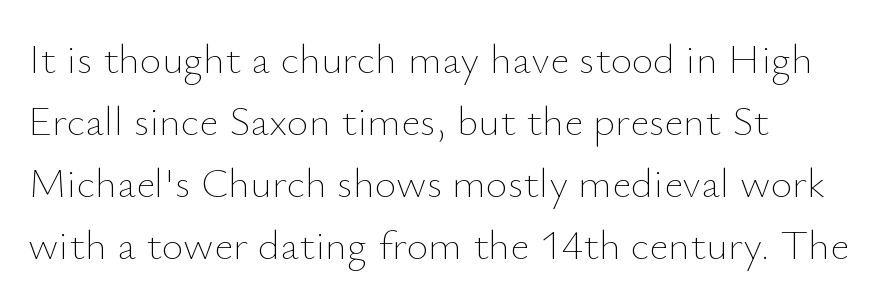
Q: Is the text bold? A: No.
Q: Is the text italic (slanted)? A: No, it is upright.
Q: Is the text underlined? A: No.
Q: How is the paragraph aligned? A: Left-aligned.
Q: Is the spacing between letters normal or unusually wide? A: Normal.
Q: Is the spacing between lines tight, normal or loose? A: Normal.
Q: Width (condensed, normal, or wide)? A: Normal.
Q: Stroke contrast? A: Low.
Q: x-height? A: Small.
Q: Monospaced? A: No.
